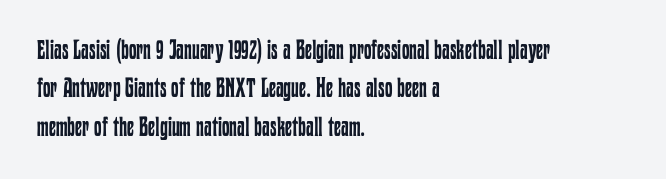
Every row of glyphs begins at an identical x-position on the left. A roman cut, with each character standing at attention. Does the leading feel generous? No, just average. The tracking reads as untouched default to a designer's eye.
